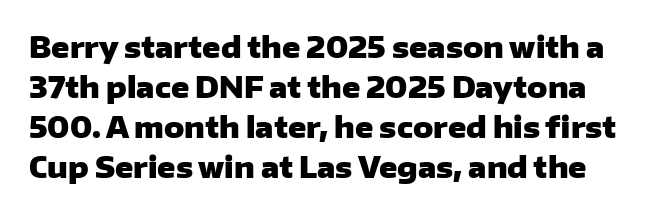
Tracking here is standard; glyphs follow each other at the usual distance. These words are printed bold, with thick strokes throughout. Note: no serifs on the glyphs. Spacing verdict: proportional, widths tailored to each character. Evenly set lines give the paragraph a standard silhouette.
